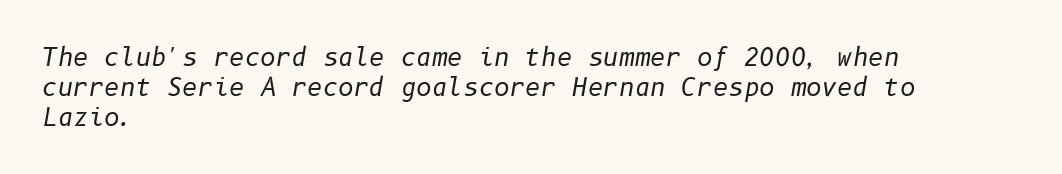
{"italic": "yes", "lean": "right", "slant_degrees": 10, "bold": "no", "underline": "no", "align": "left", "line_spacing_ratio": 1.24, "letter_spacing": "normal", "letter_spacing_em": 0.0, "glyph_px": 24}
